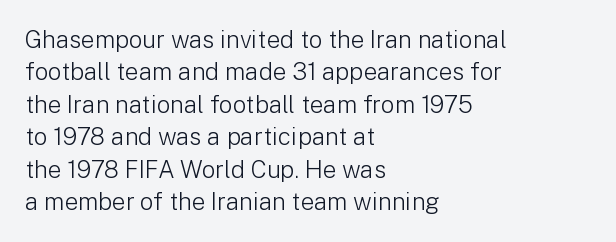
Q: Is the text bold? A: No.
Q: Is the text italic (slanted)? A: No, it is upright.
Q: Is the text underlined? A: No.
Q: How is the paragraph aligned? A: Left-aligned.
Q: Is the spacing between letters normal or unusually wide? A: Normal.
Q: Is the spacing between lines tight, normal or loose? A: Normal.
